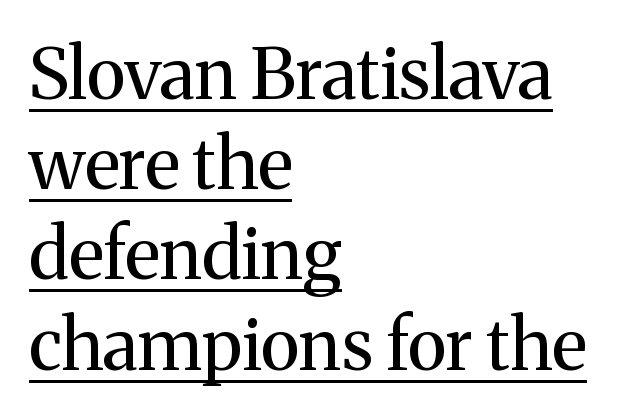
Q: Is the text bold? A: No.
Q: Is the text italic (slanted)? A: No, it is upright.
Q: Is the typeface a serif or a sans-serif typeface? A: Serif.
Q: Is the text underlined? A: Yes.
Q: How is the paragraph aligned? A: Left-aligned.
Q: Is the spacing between letters normal or unusually wide? A: Normal.
Q: Is the spacing between lines tight, normal or loose? A: Normal.
Q: Width (condensed, normal, or wide)? A: Normal.
Q: Stroke contrast? A: Medium.
Q: x-height? A: Medium.
Q: Monospaced? A: No.
